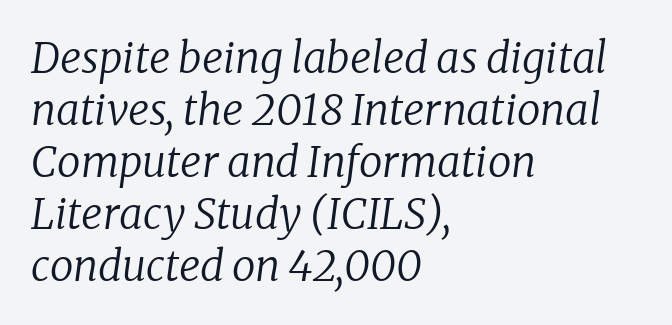
Q: Is the text bold? A: No.
Q: Is the text italic (slanted)? A: Yes, it leans right by about 8 degrees.
Q: Is the typeface a serif or a sans-serif typeface? A: Serif.
Q: Is the text underlined? A: No.
Q: How is the paragraph aligned? A: Left-aligned.
Q: Is the spacing between letters normal or unusually wide? A: Normal.
Q: Width (condensed, normal, or wide)? A: Normal.
Q: Stroke contrast? A: Low.
Q: x-height? A: Medium.
Q: Monospaced? A: No.
